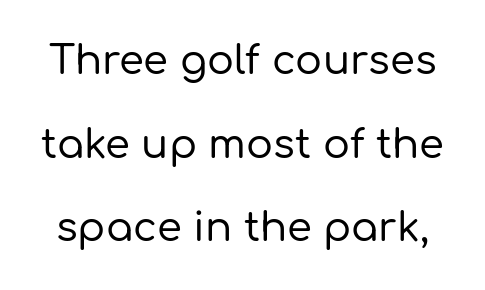
Q: Is the text italic (slanted)? A: No, it is upright.
Q: Is the typeface a serif or a sans-serif typeface? A: Sans-serif.
Q: Is the text underlined? A: No.
Q: Is the spacing between letters normal or unusually wide? A: Normal.
Q: Is the spacing between lines tight, normal or loose? A: Loose.
Q: Width (condensed, normal, or wide)? A: Normal.
Q: Stroke contrast? A: Low.
Q: x-height? A: Medium.
Q: Monospaced? A: No.
